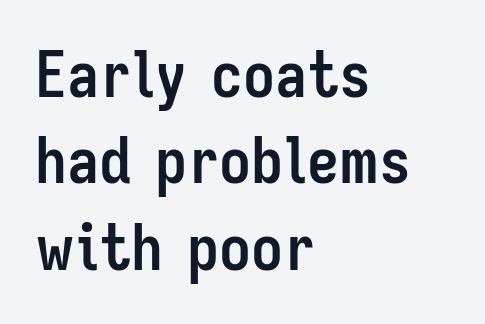
Q: Is the text bold? A: Yes.
Q: Is the text italic (slanted)? A: No, it is upright.
Q: Is the typeface a serif or a sans-serif typeface? A: Sans-serif.
Q: Is the text underlined? A: No.
Q: How is the paragraph aligned? A: Left-aligned.
Q: Is the spacing between letters normal or unusually wide? A: Normal.
Q: Is the spacing between lines tight, normal or loose? A: Normal.
Q: Width (condensed, normal, or wide)? A: Condensed.
Q: Stroke contrast? A: Low.
Q: x-height? A: Medium.
Q: Monospaced? A: No.
